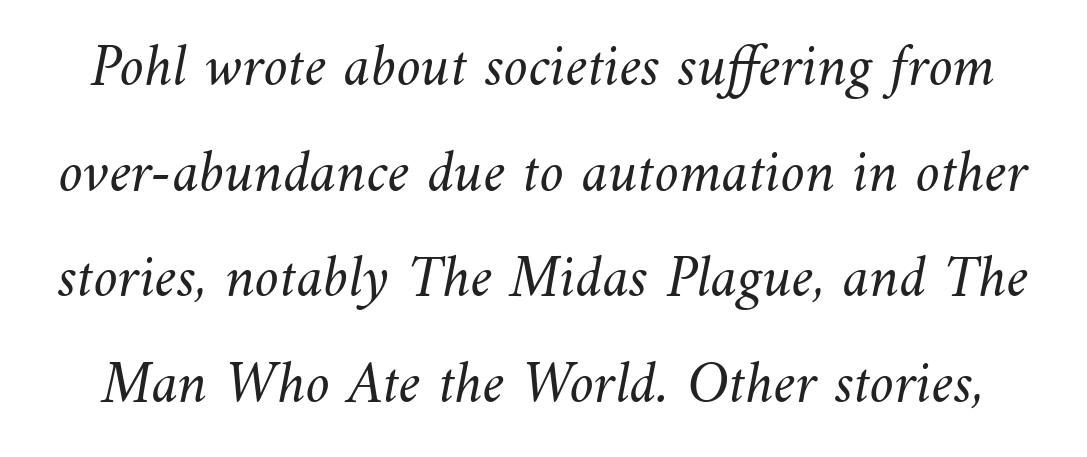
The glyphs are unaccompanied by any horizontal stroke below them. Nobody touched the tracking dial on this one. Character widths vary here, with narrow letters taking less room than wide ones. These glyphs show unthickened strokes, regular width or finer.
